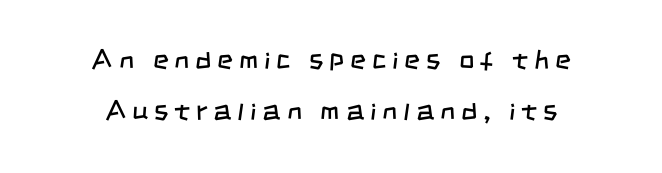
Q: Is the text bold? A: No.
Q: Is the text underlined? A: No.
Q: Is the spacing between letters normal or unusually wide? A: Unusually wide.
